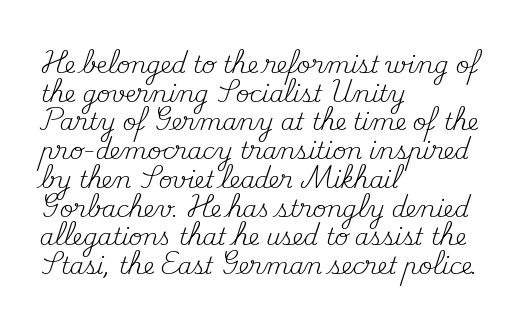
{"bold": "no", "underline": "no", "align": "left", "line_spacing": "normal", "line_spacing_ratio": 1.25, "letter_spacing": "normal", "letter_spacing_em": 0.0, "glyph_px": 23}
